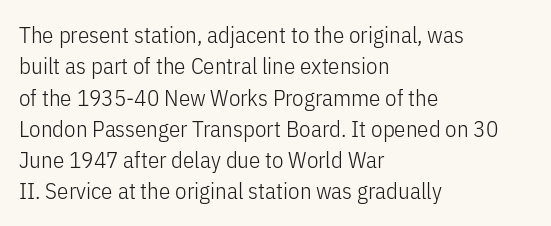
The image shows 23 px text type, upright; set left-aligned, normal line spacing (1.36x), normal letter spacing, not underlined.
